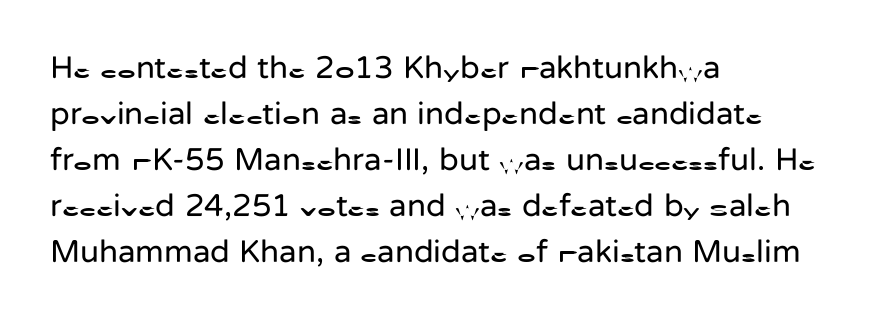
The image shows 32 px regular-weight sans-serif type, upright; set left-aligned, normal line spacing (1.44x), normal letter spacing, not underlined; low stroke contrast and a medium x-height.
